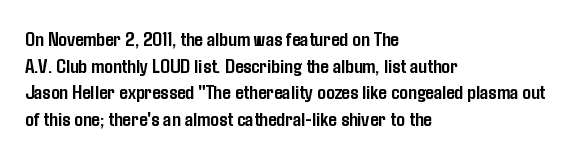
The image shows 21 px bold type, upright; set left-aligned, normal line spacing (1.27x), normal letter spacing, not underlined.
